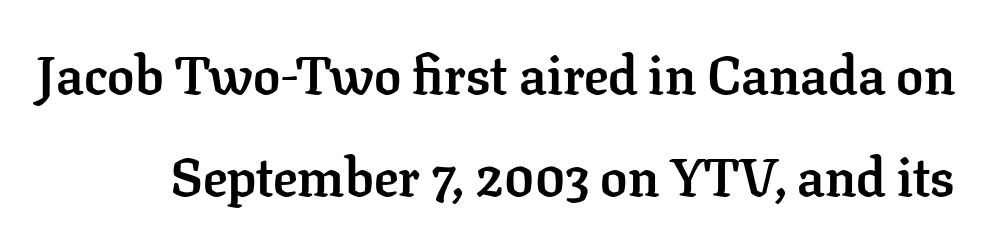
Serifs: yes, visible at the terminals of the letterforms. Each letter keeps its own natural width here, so spacing adapts to shape. The lettering stays uniformly vertical, giving the passage a roman look. Just letters on the line, the space beneath them empty. How are the letters spaced? Ordinarily, with no added tracking.
